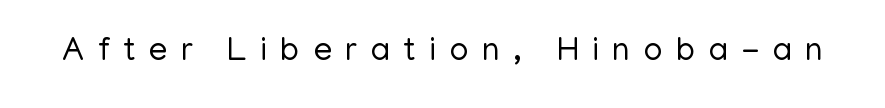
{"serif": "no", "italic": "no", "bold": "no", "weight": "regular", "width": "normal", "stroke_contrast": "low", "x_height": "medium", "monospaced": "no", "underline": "no", "letter_spacing": "wide", "letter_spacing_em": 0.41, "glyph_px": 33}
